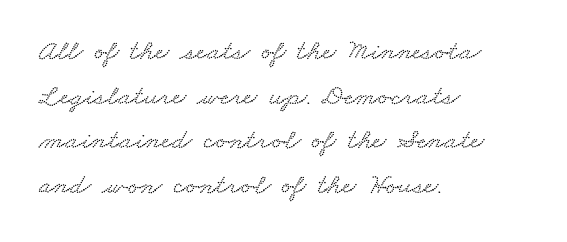
{"width": "wide", "stroke_contrast": "low", "x_height": "small", "monospaced": "no", "underline": "no", "align": "left", "line_spacing": "normal", "line_spacing_ratio": 1.54, "letter_spacing": "normal", "letter_spacing_em": 0.0, "glyph_px": 29}
